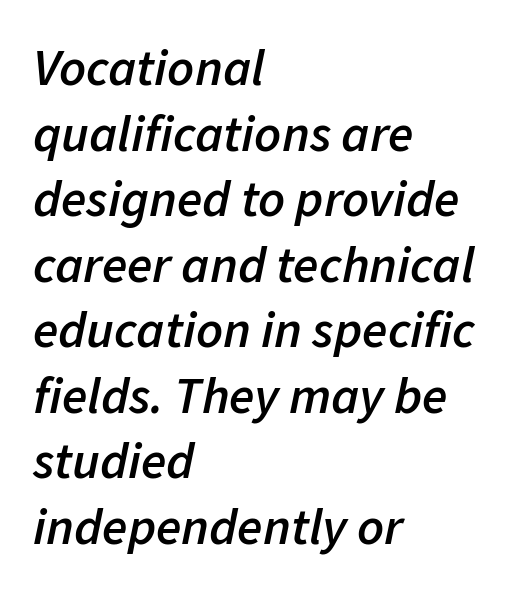
The image shows 52 px semibold type, italic (leaning right); set left-aligned, normal line spacing (1.26x), normal letter spacing, not underlined; low stroke contrast and a medium x-height.
